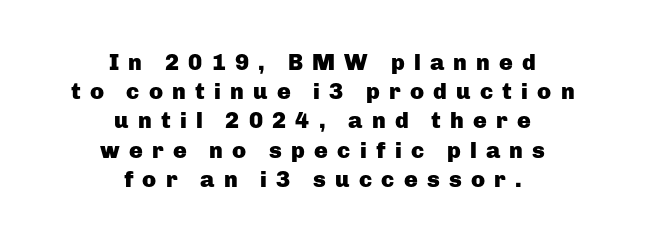
The letters stand straight up with perfectly vertical stems. Reading down the block, each line starts at a different indent, mirrored at its end. The letters are spread apart with noticeably loose tracking. How heavy is the stroke? Heavy — this is a bold. The leading is moderate, giving the passage an even texture.
